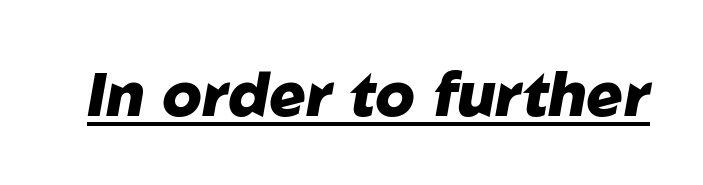
{"italic": "yes", "lean": "right", "slant_degrees": 10, "bold": "yes", "weight": "heavy", "width": "normal", "stroke_contrast": "low", "x_height": "medium", "monospaced": "no", "underline": "yes", "letter_spacing": "normal", "letter_spacing_em": 0.0, "glyph_px": 61}
